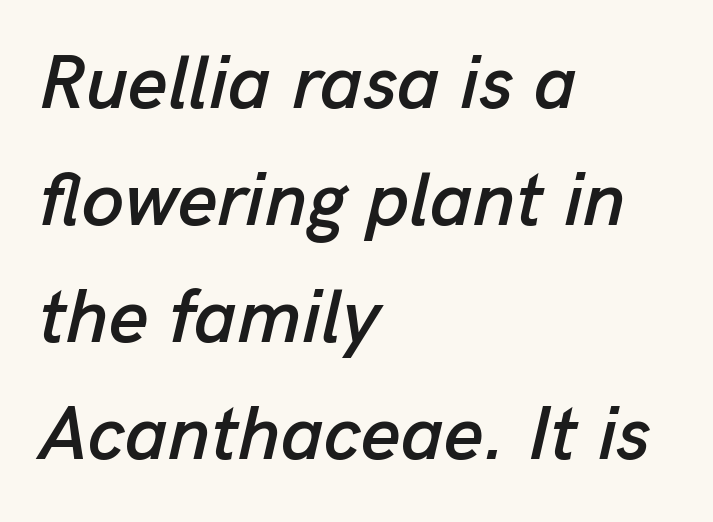
Q: Is the text italic (slanted)? A: Yes, it leans right by about 13 degrees.
Q: Is the text underlined? A: No.
Q: How is the paragraph aligned? A: Left-aligned.
Q: Is the spacing between letters normal or unusually wide? A: Normal.
Q: Is the spacing between lines tight, normal or loose? A: Normal.
Q: Width (condensed, normal, or wide)? A: Normal.
Q: Stroke contrast? A: Low.
Q: x-height? A: Medium.
Q: Monospaced? A: No.
